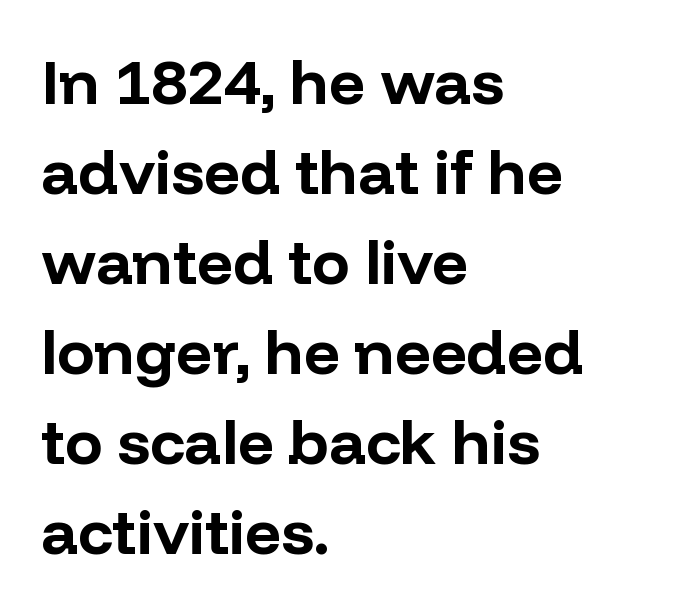
This is roman type, the default non-slanted kind. Descenders hang freely into open space. Regarding serifs, this sample does without them. These lines keep a tight, regular rhythm from letter to letter.
